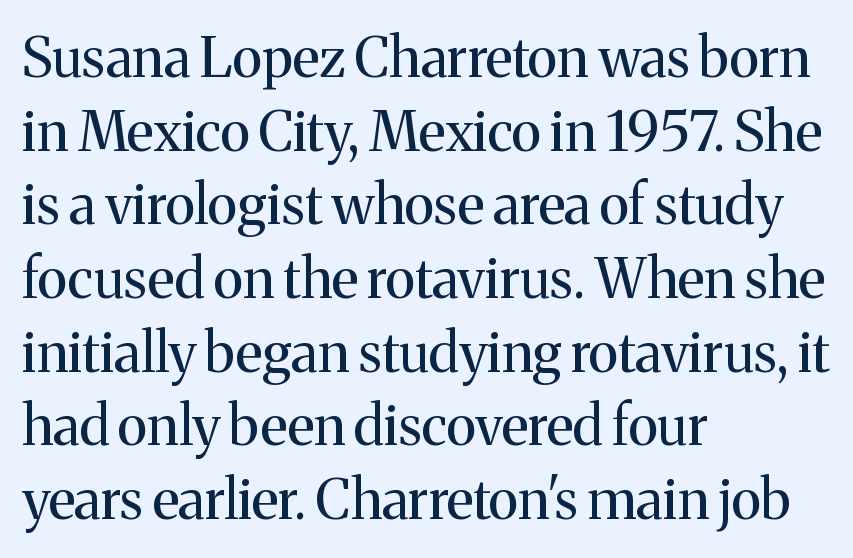
{"serif": "yes", "italic": "no", "bold": "no", "weight": "regular", "width": "normal", "stroke_contrast": "medium", "x_height": "medium", "monospaced": "no", "underline": "no", "align": "left", "line_spacing": "normal", "line_spacing_ratio": 1.34, "letter_spacing": "normal", "letter_spacing_em": 0.0, "glyph_px": 55}
